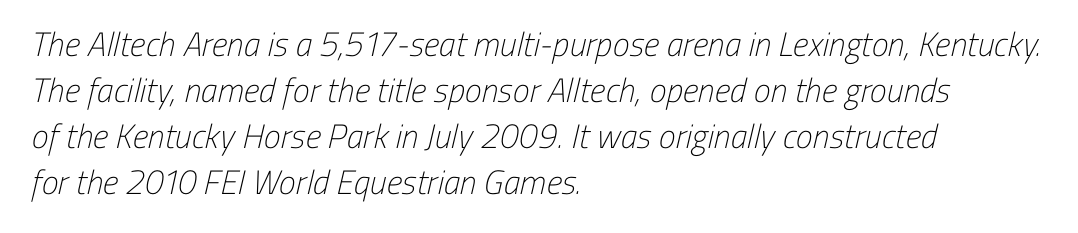
Q: Is the text bold? A: No.
Q: Is the typeface a serif or a sans-serif typeface? A: Sans-serif.
Q: Is the text underlined? A: No.
Q: How is the paragraph aligned? A: Left-aligned.
Q: Is the spacing between letters normal or unusually wide? A: Normal.
Q: Is the spacing between lines tight, normal or loose? A: Normal.
Q: Width (condensed, normal, or wide)? A: Condensed.
Q: Stroke contrast? A: Low.
Q: x-height? A: Medium.
Q: Monospaced? A: No.
